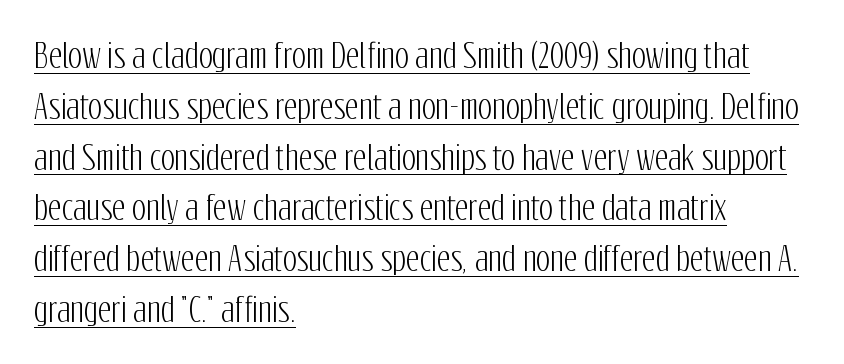
Q: Is the text italic (slanted)? A: No, it is upright.
Q: Is the typeface a serif or a sans-serif typeface? A: Sans-serif.
Q: Is the text underlined? A: Yes.
Q: How is the paragraph aligned? A: Left-aligned.
Q: Is the spacing between letters normal or unusually wide? A: Normal.
Q: Is the spacing between lines tight, normal or loose? A: Normal.
Q: Width (condensed, normal, or wide)? A: Condensed.
Q: Stroke contrast? A: Low.
Q: x-height? A: Medium.
Q: Monospaced? A: No.
